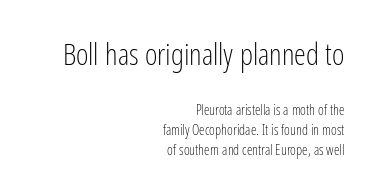
{"serif": "no", "italic": "no", "bold": "no", "weight": "light", "width": "condensed", "stroke_contrast": "low", "x_height": "medium", "monospaced": "no", "underline": "no", "align": "right", "line_spacing": "normal", "line_spacing_ratio": 1.43, "letter_spacing": "normal", "letter_spacing_em": 0.0, "larger_block": "first", "size_ratio": 2.14, "glyph_px": 30}
